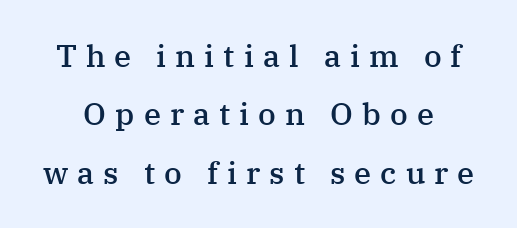
The image shows 31 px semibold serif type, upright; set line spacing 1.88x, unusually wide letter spacing (+0.29 em), not underlined; medium stroke contrast and a medium x-height.
